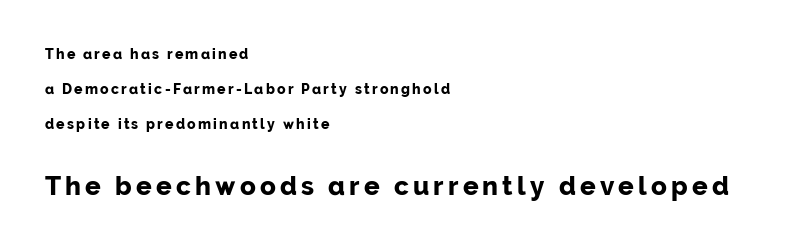
Q: Is the text bold? A: Yes.
Q: Is the text italic (slanted)? A: No, it is upright.
Q: Is the text underlined? A: No.
Q: How is the paragraph aligned? A: Left-aligned.
Q: Is the spacing between lines tight, normal or loose? A: Loose.
Q: Which block of text is set in a larger size, the first (top) or the second (bottom)? A: The second (bottom) one.
